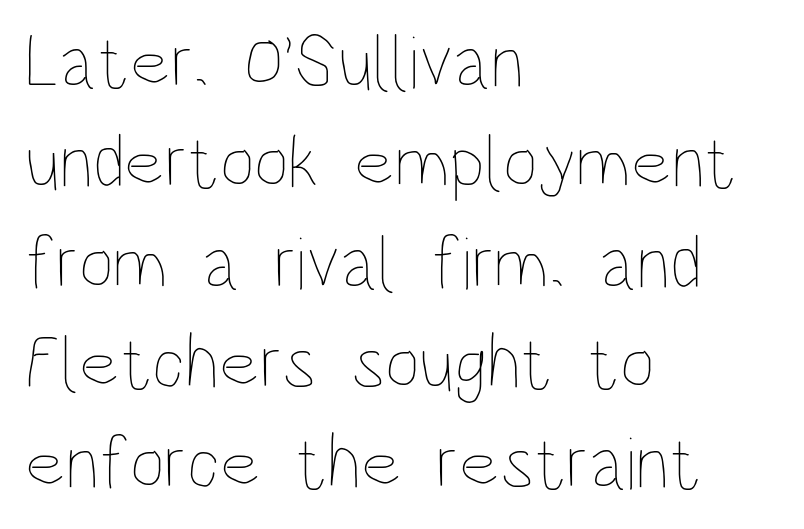
{"italic": "no", "bold": "no", "weight": "thin", "width": "condensed", "stroke_contrast": "low", "x_height": "large", "monospaced": "no", "underline": "no", "align": "left", "line_spacing": "normal", "line_spacing_ratio": 1.32, "letter_spacing": "normal", "letter_spacing_em": 0.0, "glyph_px": 76}
